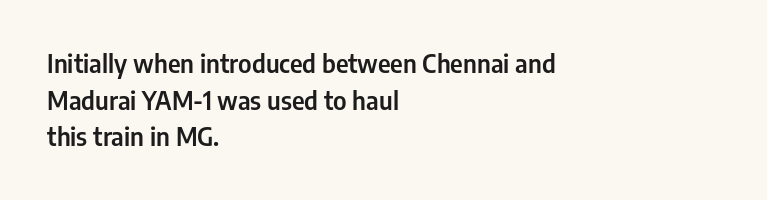
The image shows 25 px text type, upright; set left-aligned, normal line spacing (1.47x), normal letter spacing, not underlined.
